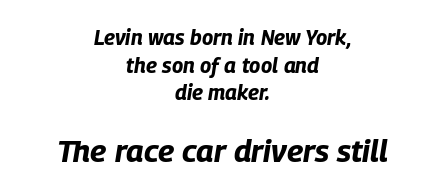
The image shows 31 px bold, condensed type, italic (leaning right); set centered, normal line spacing (1.31x), normal letter spacing, not underlined; the second (bottom) block is 1.48x larger; low stroke contrast and a large x-height.
